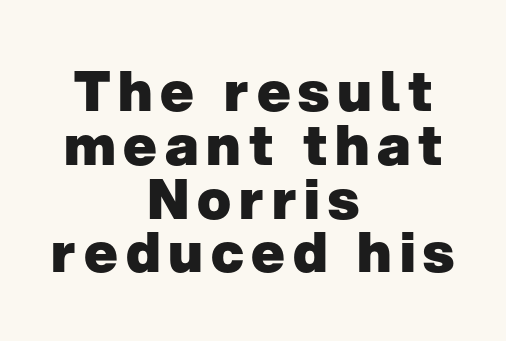
Q: Is the text bold? A: Yes.
Q: Is the text italic (slanted)? A: No, it is upright.
Q: Is the typeface a serif or a sans-serif typeface? A: Sans-serif.
Q: Is the text underlined? A: No.
Q: How is the paragraph aligned? A: Centered.
Q: Is the spacing between lines tight, normal or loose? A: Tight.
Q: Width (condensed, normal, or wide)? A: Normal.
Q: Stroke contrast? A: Low.
Q: x-height? A: Medium.
Q: Monospaced? A: No.
